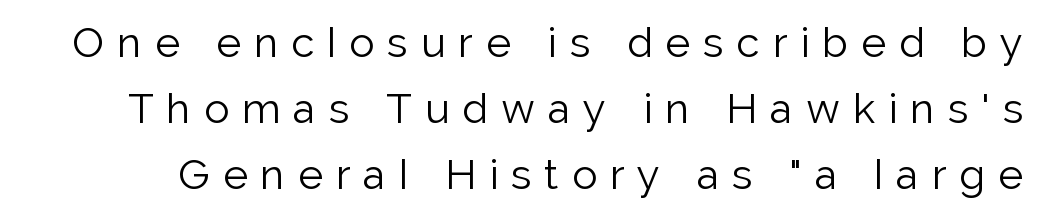
The image shows 42 px light sans-serif type, upright; set normal line spacing (1.57x), unusually wide letter spacing (+0.31 em), not underlined; low stroke contrast and a medium x-height.
